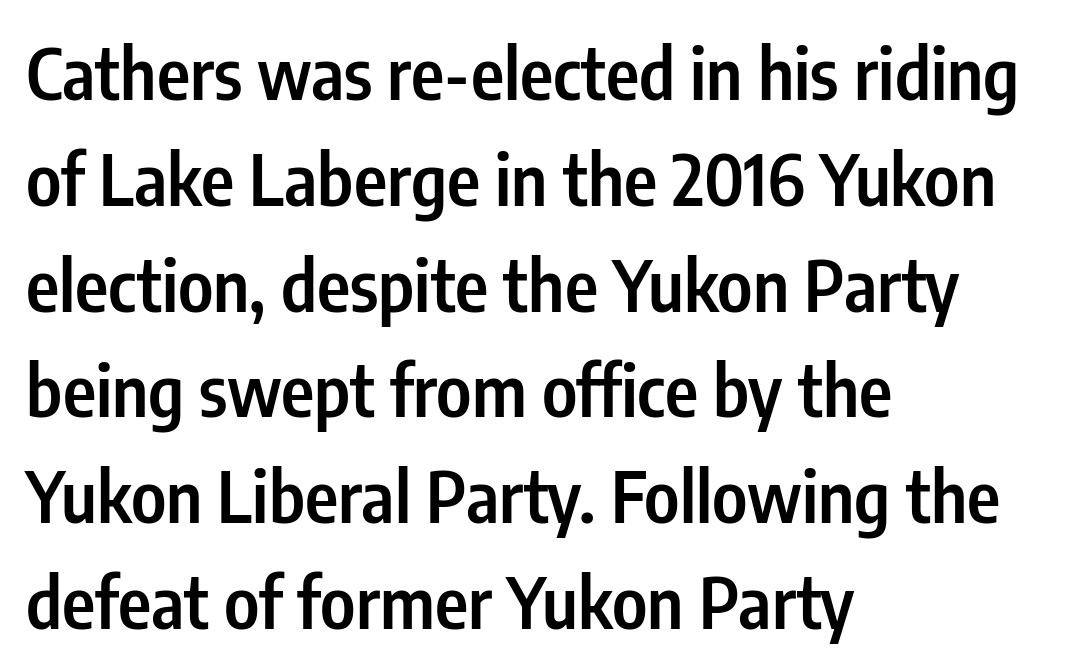
Q: Is the text bold? A: Semi-bold.
Q: Is the text italic (slanted)? A: No, it is upright.
Q: Is the typeface a serif or a sans-serif typeface? A: Sans-serif.
Q: Is the text underlined? A: No.
Q: How is the paragraph aligned? A: Left-aligned.
Q: Is the spacing between letters normal or unusually wide? A: Normal.
Q: Is the spacing between lines tight, normal or loose? A: Normal.
Q: Width (condensed, normal, or wide)? A: Condensed.
Q: Stroke contrast? A: Low.
Q: x-height? A: Medium.
Q: Monospaced? A: No.
